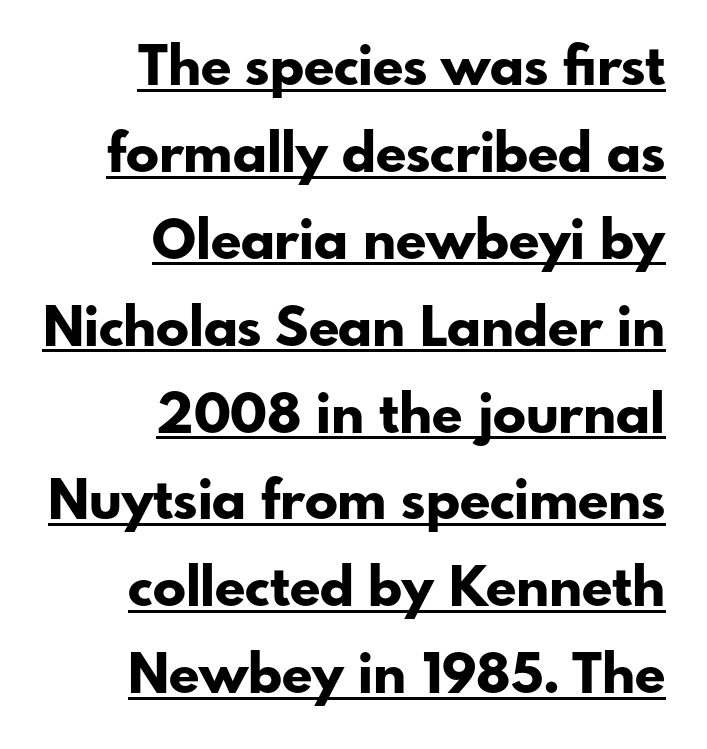
Q: Is the text bold? A: Yes.
Q: Is the text italic (slanted)? A: No, it is upright.
Q: Is the typeface a serif or a sans-serif typeface? A: Sans-serif.
Q: Is the text underlined? A: Yes.
Q: How is the paragraph aligned? A: Right-aligned.
Q: Is the spacing between letters normal or unusually wide? A: Normal.
Q: Is the spacing between lines tight, normal or loose? A: Normal.
Q: Width (condensed, normal, or wide)? A: Normal.
Q: Stroke contrast? A: Low.
Q: x-height? A: Small.
Q: Monospaced? A: No.
